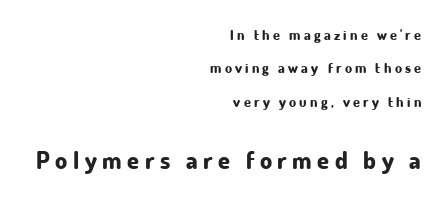
The image shows 24 px bold type, upright; set right-aligned, loose line spacing (2.38x), unusually wide letter spacing (+0.23 em), not underlined; the second (bottom) block is 1.71x larger.
